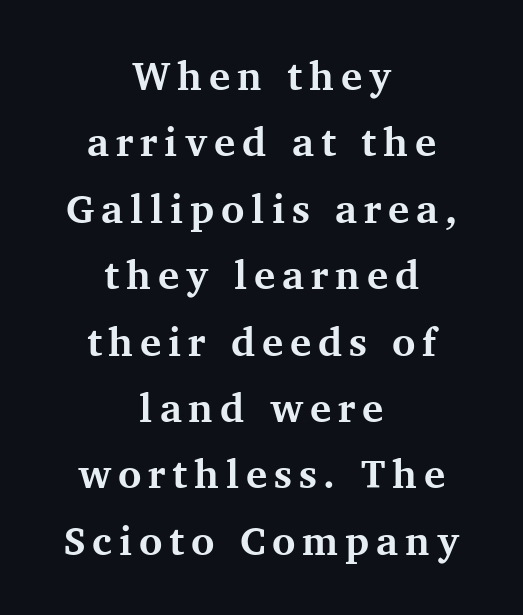
The image shows 40 px bold serif type, upright; set centered, normal line spacing (1.66x), not underlined; medium stroke contrast and a medium x-height.
